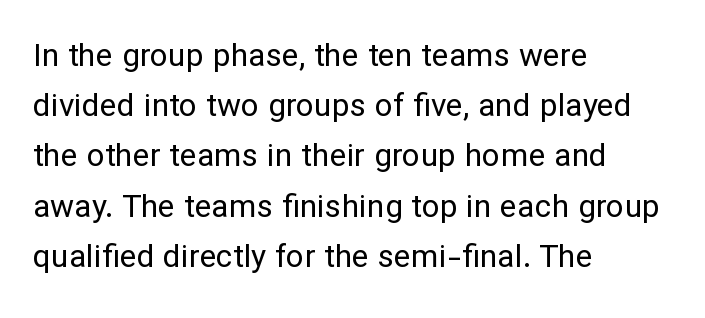
The image shows 32 px regular-weight sans-serif type, upright; set left-aligned, normal line spacing (1.57x), normal letter spacing, not underlined; low stroke contrast and a medium x-height.
